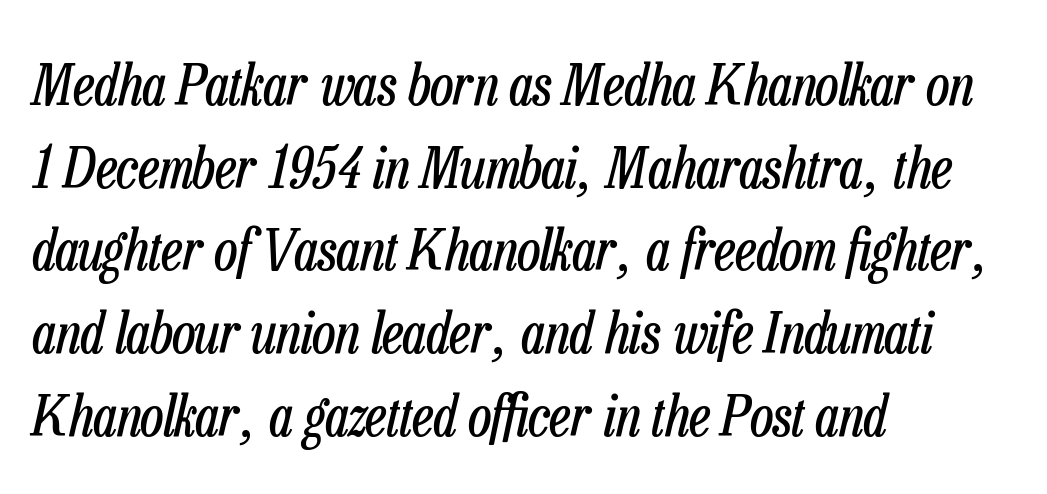
Q: Is the text bold? A: No.
Q: Is the text italic (slanted)? A: Yes, it leans right by about 13 degrees.
Q: Is the text underlined? A: No.
Q: How is the paragraph aligned? A: Left-aligned.
Q: Is the spacing between letters normal or unusually wide? A: Normal.
Q: Is the spacing between lines tight, normal or loose? A: Normal.
Q: Width (condensed, normal, or wide)? A: Condensed.
Q: Stroke contrast? A: Low.
Q: x-height? A: Medium.
Q: Monospaced? A: No.
